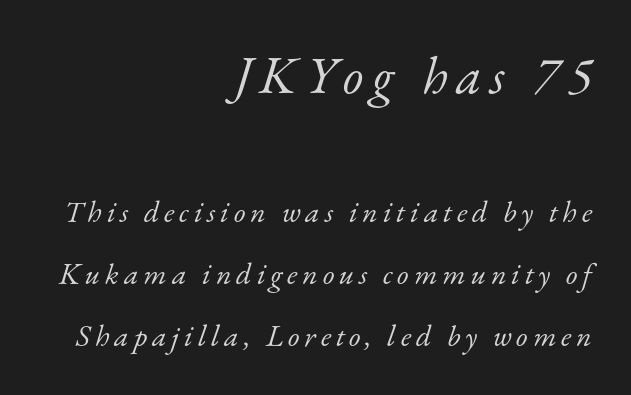
{"serif": "yes", "italic": "yes", "lean": "right", "slant_degrees": 17, "bold": "no", "weight": "light", "width": "normal", "stroke_contrast": "low", "x_height": "small", "monospaced": "no", "underline": "no", "align": "right", "line_spacing": "loose", "line_spacing_ratio": 2.07, "larger_block": "first", "size_ratio": 1.77, "glyph_px": 53}
